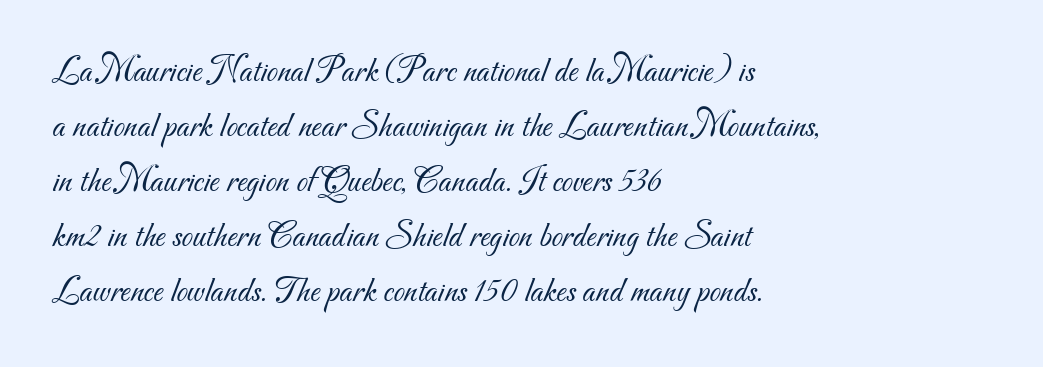
Q: Is the text bold? A: No.
Q: Is the typeface a serif or a sans-serif typeface? A: Sans-serif.
Q: Is the text underlined? A: No.
Q: How is the paragraph aligned? A: Left-aligned.
Q: Is the spacing between letters normal or unusually wide? A: Normal.
Q: Is the spacing between lines tight, normal or loose? A: Normal.
Q: Width (condensed, normal, or wide)? A: Normal.
Q: Stroke contrast? A: Medium.
Q: x-height? A: Small.
Q: Monospaced? A: No.
